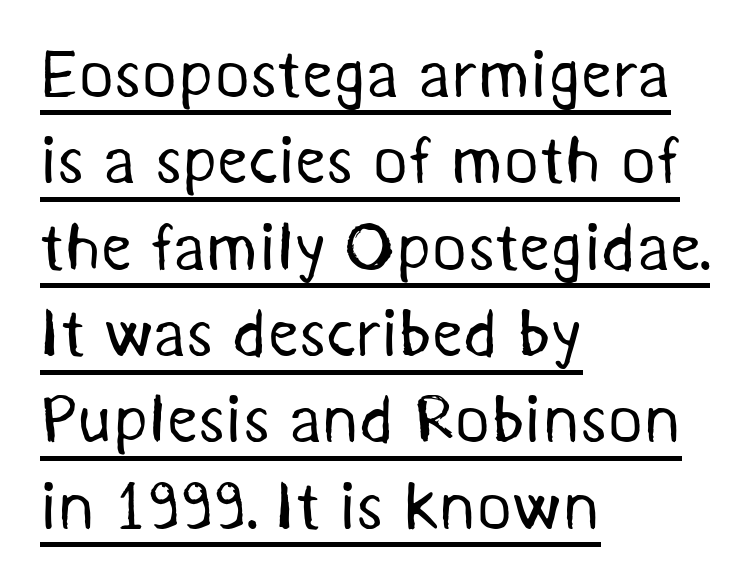
The image shows 68 px regular-weight sans-serif type; set left-aligned, normal line spacing (1.27x), normal letter spacing, underlined; medium stroke contrast and a medium x-height.
